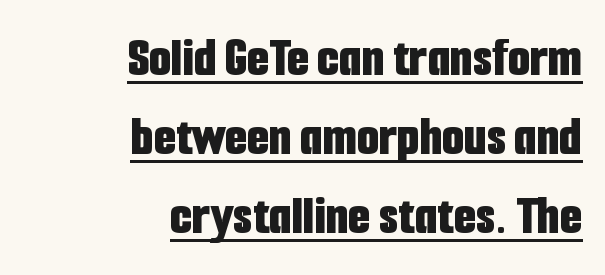
{"serif": "no", "italic": "no", "bold": "yes", "weight": "bold", "width": "condensed", "stroke_contrast": "low", "x_height": "medium", "monospaced": "no", "underline": "yes", "align": "right", "line_spacing": "normal", "line_spacing_ratio": 1.39, "letter_spacing": "normal", "letter_spacing_em": 0.0, "glyph_px": 57}
